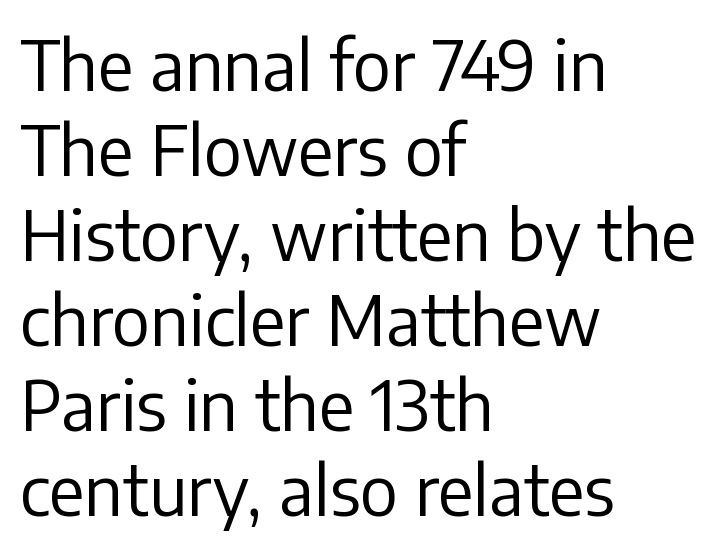
The image shows 68 px regular-weight sans-serif type, upright; set left-aligned, normal line spacing (1.25x), normal letter spacing, not underlined; low stroke contrast and a medium x-height.
